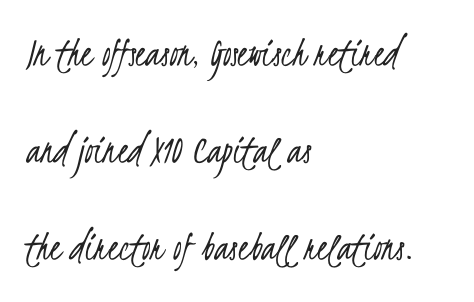
Q: Is the text bold? A: No.
Q: Is the typeface a serif or a sans-serif typeface? A: Sans-serif.
Q: Is the text underlined? A: No.
Q: How is the paragraph aligned? A: Left-aligned.
Q: Is the spacing between letters normal or unusually wide? A: Normal.
Q: Is the spacing between lines tight, normal or loose? A: Loose.
Q: Width (condensed, normal, or wide)? A: Condensed.
Q: Stroke contrast? A: Low.
Q: x-height? A: Small.
Q: Monospaced? A: No.
